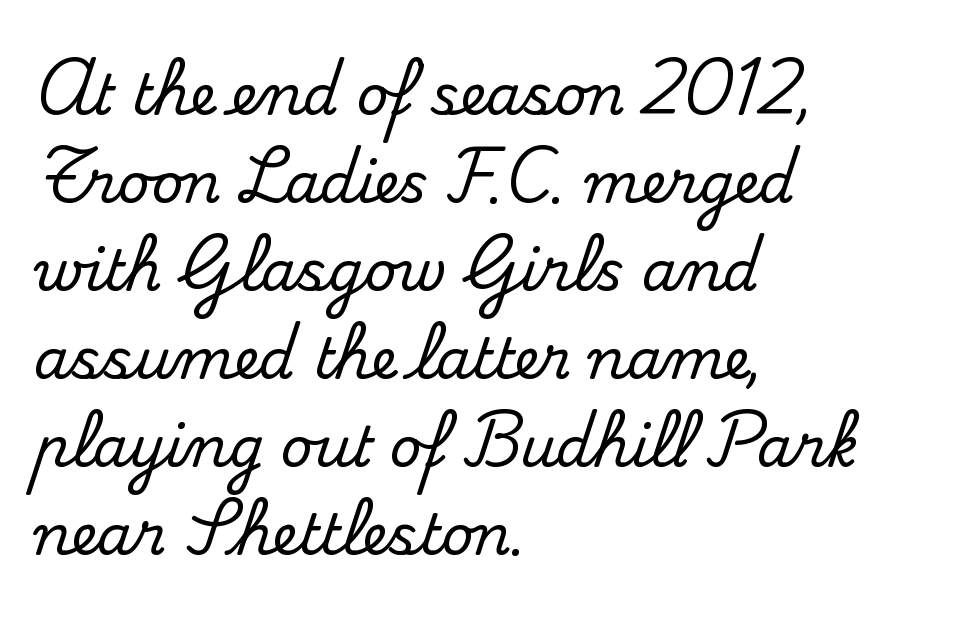
The image shows 56 px text type; set left-aligned, normal line spacing (1.57x), normal letter spacing, not underlined; medium stroke contrast and a small x-height.
